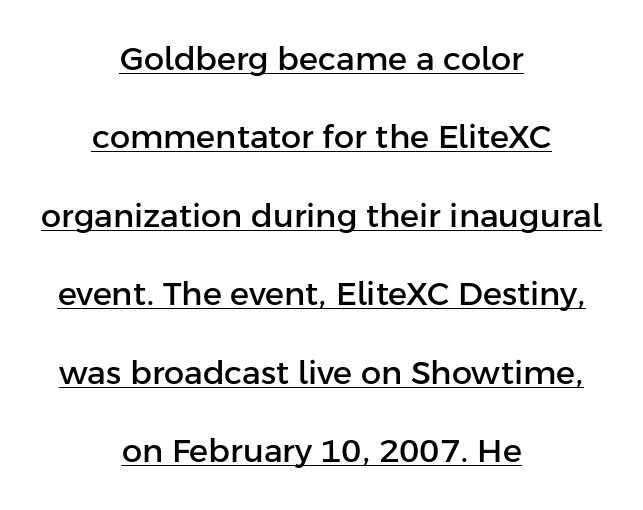
Q: Is the text italic (slanted)? A: No, it is upright.
Q: Is the typeface a serif or a sans-serif typeface? A: Sans-serif.
Q: Is the text underlined? A: Yes.
Q: How is the paragraph aligned? A: Centered.
Q: Is the spacing between letters normal or unusually wide? A: Normal.
Q: Is the spacing between lines tight, normal or loose? A: Loose.
Q: Width (condensed, normal, or wide)? A: Normal.
Q: Stroke contrast? A: Low.
Q: x-height? A: Medium.
Q: Monospaced? A: No.
